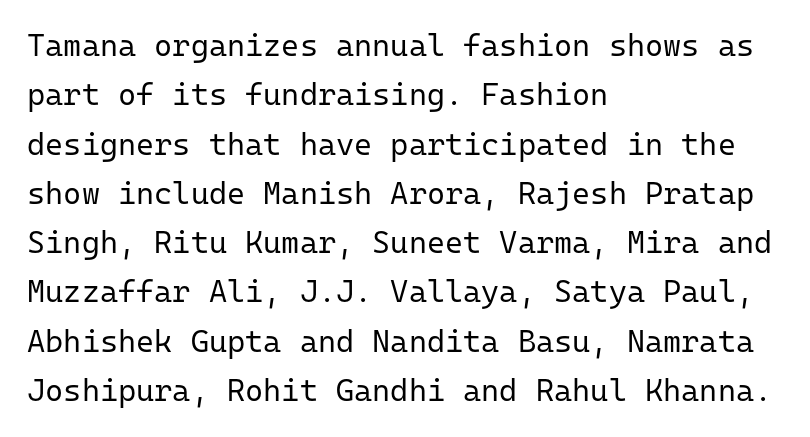
The image shows 31 px regular-weight sans-serif type, upright, monospaced; set left-aligned, normal line spacing (1.59x), normal letter spacing, not underlined; low stroke contrast and a medium x-height.
